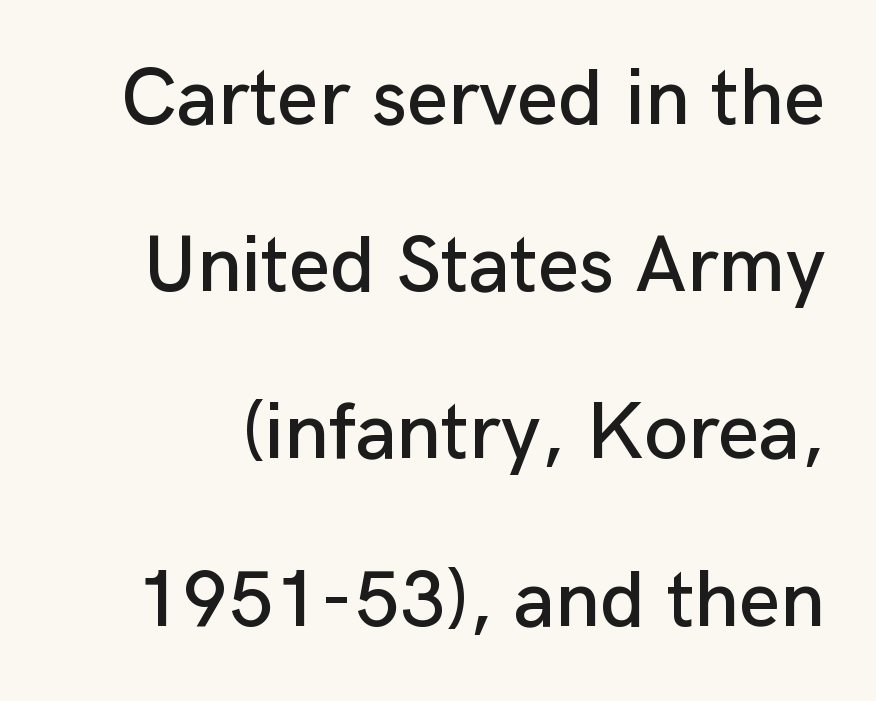
Posture: vertical. The area under the type is left untouched. These lines are composed in type without serifs. Reading down the column, the eye jumps a long way to each next line.
